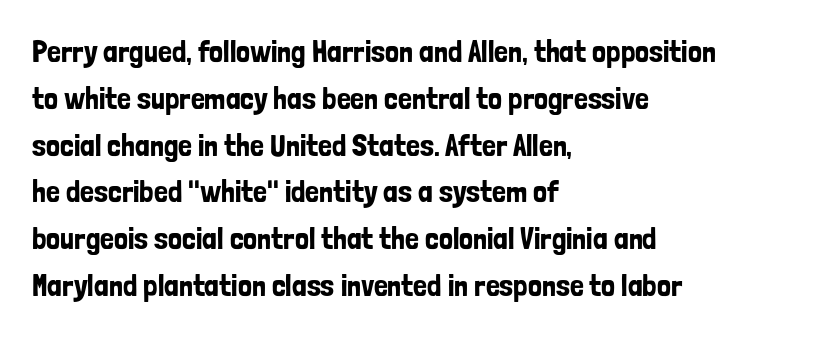
The image shows 31 px condensed sans-serif type, upright; set left-aligned, normal line spacing (1.51x), normal letter spacing, not underlined; low stroke contrast and a medium x-height.
